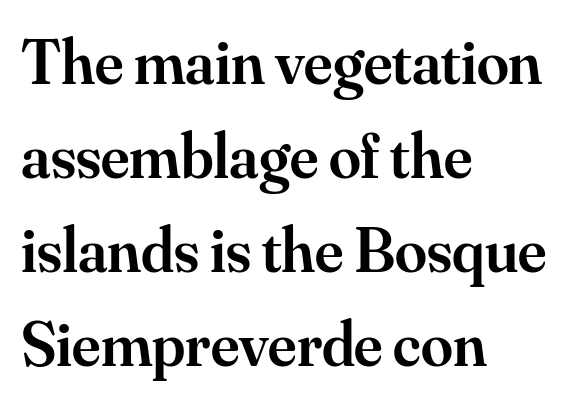
The image shows 64 px semibold serif type, upright; set left-aligned, normal line spacing (1.47x), normal letter spacing, not underlined; medium stroke contrast and a small x-height.
